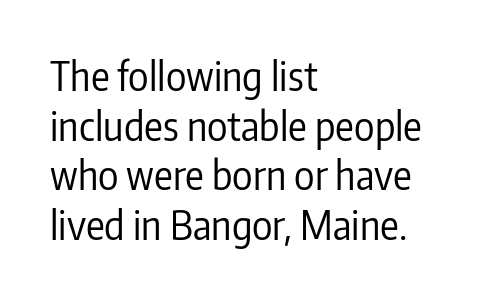
{"serif": "no", "italic": "no", "bold": "no", "weight": "regular", "width": "condensed", "stroke_contrast": "low", "x_height": "medium", "monospaced": "no", "underline": "no", "align": "left", "line_spacing": "normal", "line_spacing_ratio": 1.27, "letter_spacing": "normal", "letter_spacing_em": 0.0, "glyph_px": 39}
